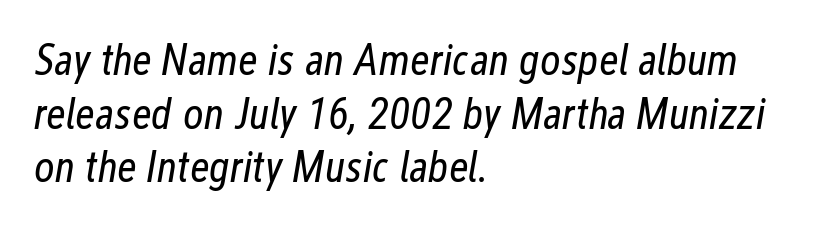
{"italic": "yes", "lean": "right", "slant_degrees": 12, "bold": "no", "weight": "regular", "width": "condensed", "stroke_contrast": "low", "x_height": "medium", "monospaced": "no", "underline": "no", "align": "left", "line_spacing_ratio": 1.22, "letter_spacing": "normal", "letter_spacing_em": 0.0, "glyph_px": 44}
